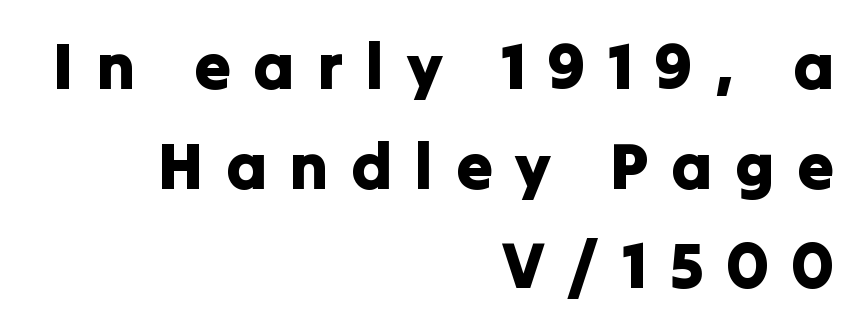
The image shows 66 px sans-serif type, upright; set right-aligned, normal line spacing (1.51x), unusually wide letter spacing (+0.34 em), not underlined; low stroke contrast and a medium x-height.
